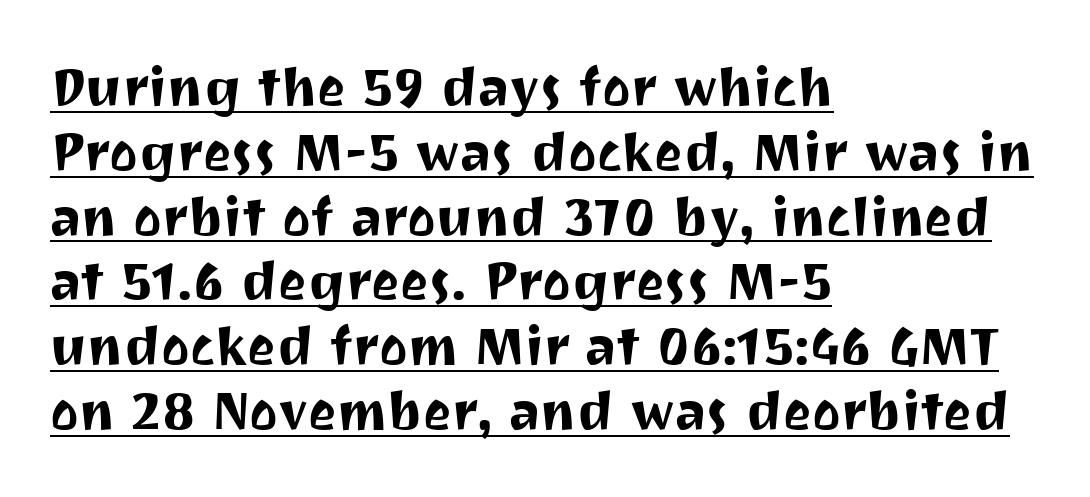
Look at the tracking — it's just the regular setting, nothing added. The paragraph shown leans on its left margin. The sample's only ornament is a line tracing under the words. The font family rendered here belongs to the sans-serif group. Looks like regular typesetting: each glyph gets only the width it needs. This is the regular roman posture of the typeface.
